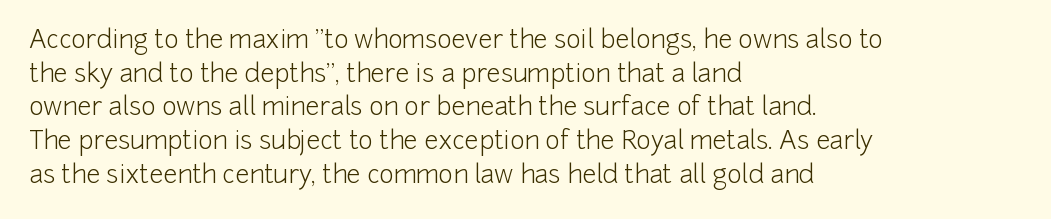
The image shows 25 px text type, upright; set left-aligned, normal line spacing (1.35x), normal letter spacing, not underlined.
